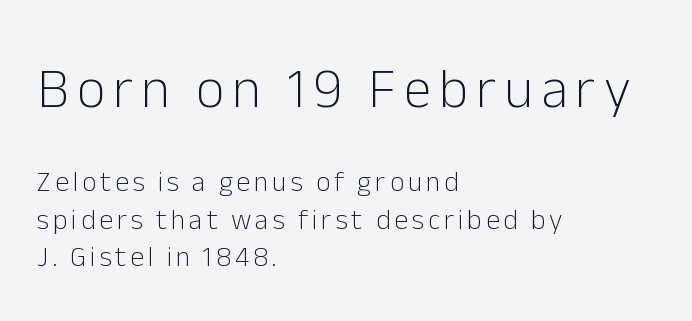
{"serif": "no", "italic": "no", "bold": "no", "weight": "light", "width": "normal", "stroke_contrast": "low", "x_height": "medium", "monospaced": "no", "underline": "no", "align": "left", "line_spacing": "normal", "line_spacing_ratio": 1.33, "larger_block": "first", "size_ratio": 2.0, "glyph_px": 56}
